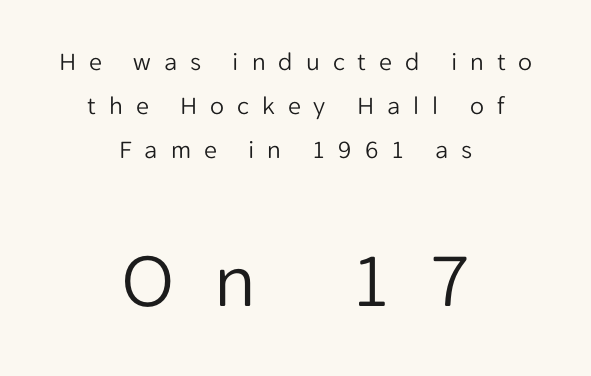
Q: Is the text bold? A: No.
Q: Is the text italic (slanted)? A: No, it is upright.
Q: Is the typeface a serif or a sans-serif typeface? A: Sans-serif.
Q: Is the text underlined? A: No.
Q: How is the paragraph aligned? A: Centered.
Q: Is the spacing between letters normal or unusually wide? A: Unusually wide.
Q: Is the spacing between lines tight, normal or loose? A: Normal.
Q: Which block of text is set in a larger size, the first (top) or the second (bottom)? A: The second (bottom) one.
Q: Width (condensed, normal, or wide)? A: Normal.
Q: Stroke contrast? A: Low.
Q: x-height? A: Medium.
Q: Monospaced? A: No.
